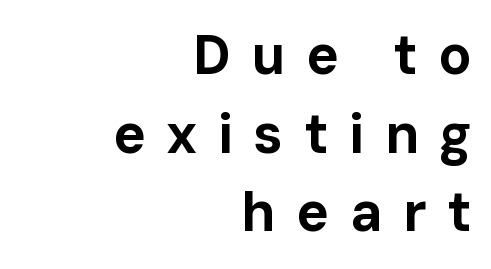
Note the varied advance widths — an 'i' is clearly narrower than an 'm'. Does extra space separate the letters? Yes, quite a lot of it. Look at the bottom of the vertical strokes: they stop flat, with no serifs. Horizontally, the lines are justified to the trailing edge only. Students, this is bold: see how much ink each stroke carries.
